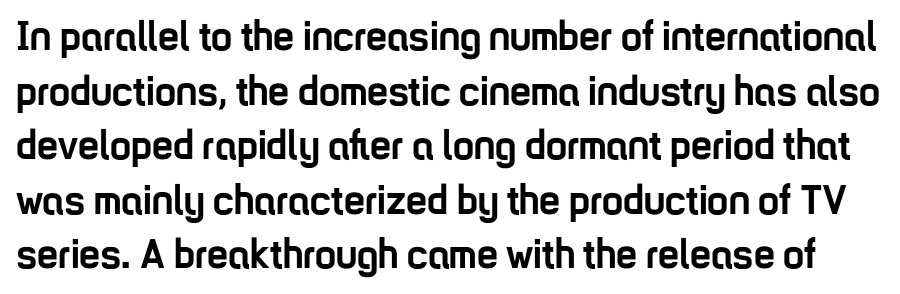
The image shows 42 px semibold, condensed sans-serif type, upright; set normal line spacing (1.3x), normal letter spacing, not underlined; low stroke contrast and a medium x-height.
